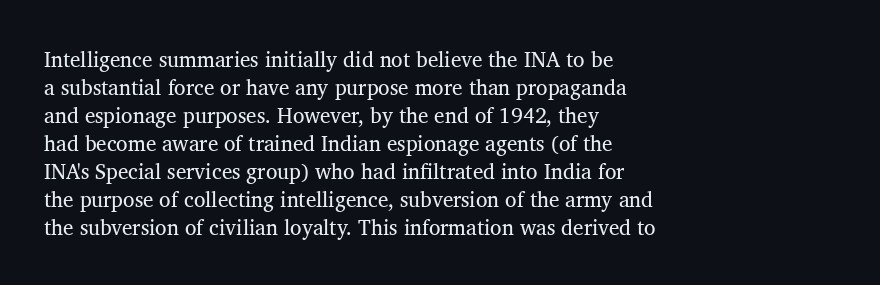
The image shows 21 px text type, upright; set left-aligned, normal line spacing (1.33x), normal letter spacing, not underlined.
